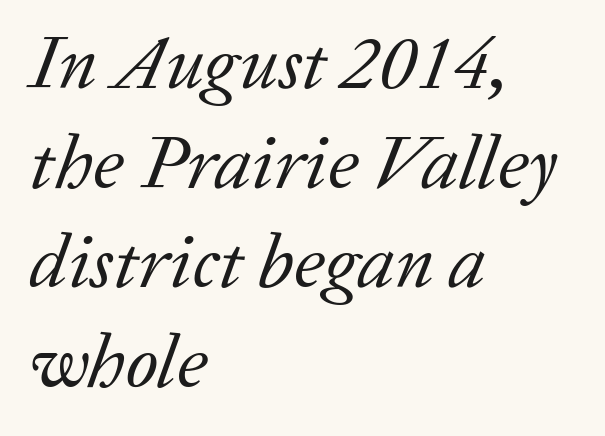
The image shows 76 px regular-weight serif type, italic (leaning right); set left-aligned, normal line spacing (1.31x), normal letter spacing, not underlined; low stroke contrast and a medium x-height.
